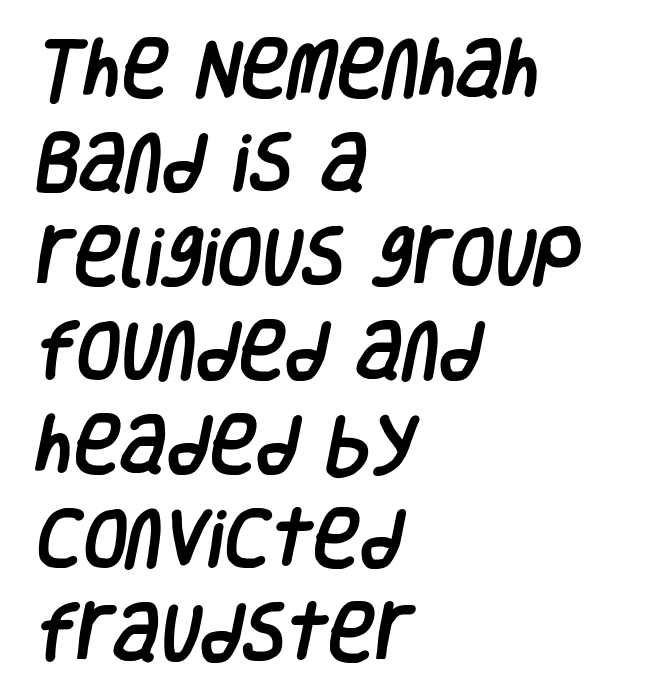
Q: Is the typeface a serif or a sans-serif typeface? A: Sans-serif.
Q: Is the text underlined? A: No.
Q: How is the paragraph aligned? A: Left-aligned.
Q: Is the spacing between letters normal or unusually wide? A: Normal.
Q: Is the spacing between lines tight, normal or loose? A: Normal.
Q: Width (condensed, normal, or wide)? A: Condensed.
Q: Stroke contrast? A: Low.
Q: x-height? A: Large.
Q: Monospaced? A: No.
